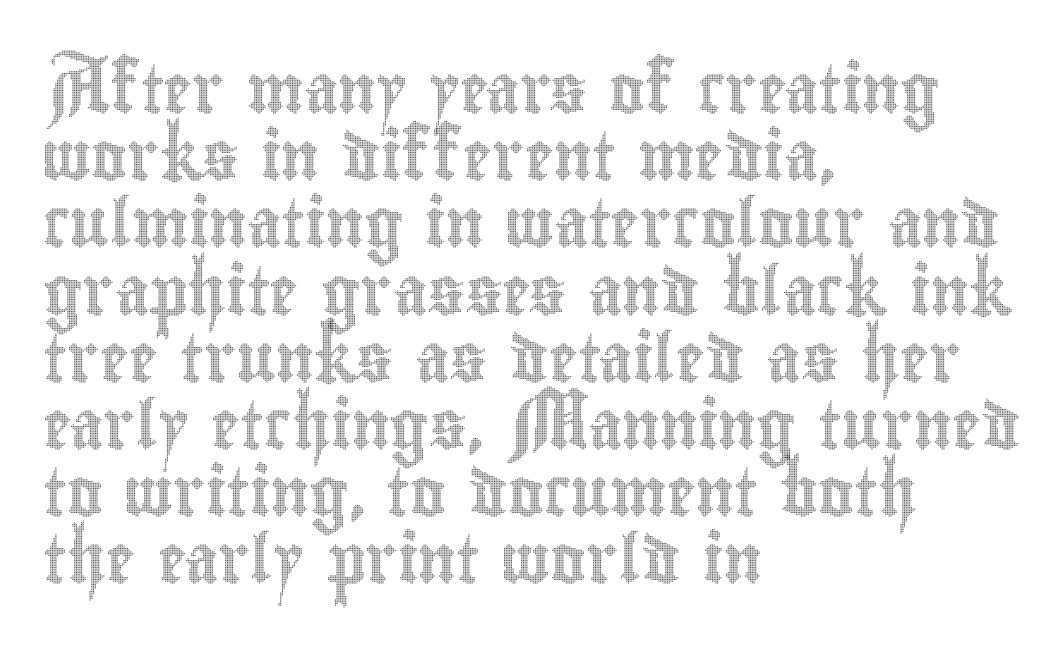
{"italic": "no", "width": "condensed", "x_height": "small", "monospaced": "no", "underline": "no", "align": "left", "line_spacing": "normal", "line_spacing_ratio": 1.4, "letter_spacing": "normal", "letter_spacing_em": 0.0, "glyph_px": 48}
